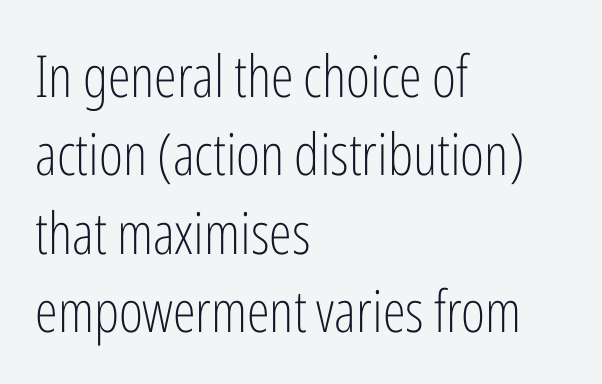
{"serif": "no", "italic": "no", "bold": "no", "weight": "light", "width": "condensed", "stroke_contrast": "low", "x_height": "medium", "monospaced": "no", "underline": "no", "align": "left", "line_spacing": "normal", "line_spacing_ratio": 1.35, "letter_spacing": "normal", "letter_spacing_em": 0.0, "glyph_px": 58}
